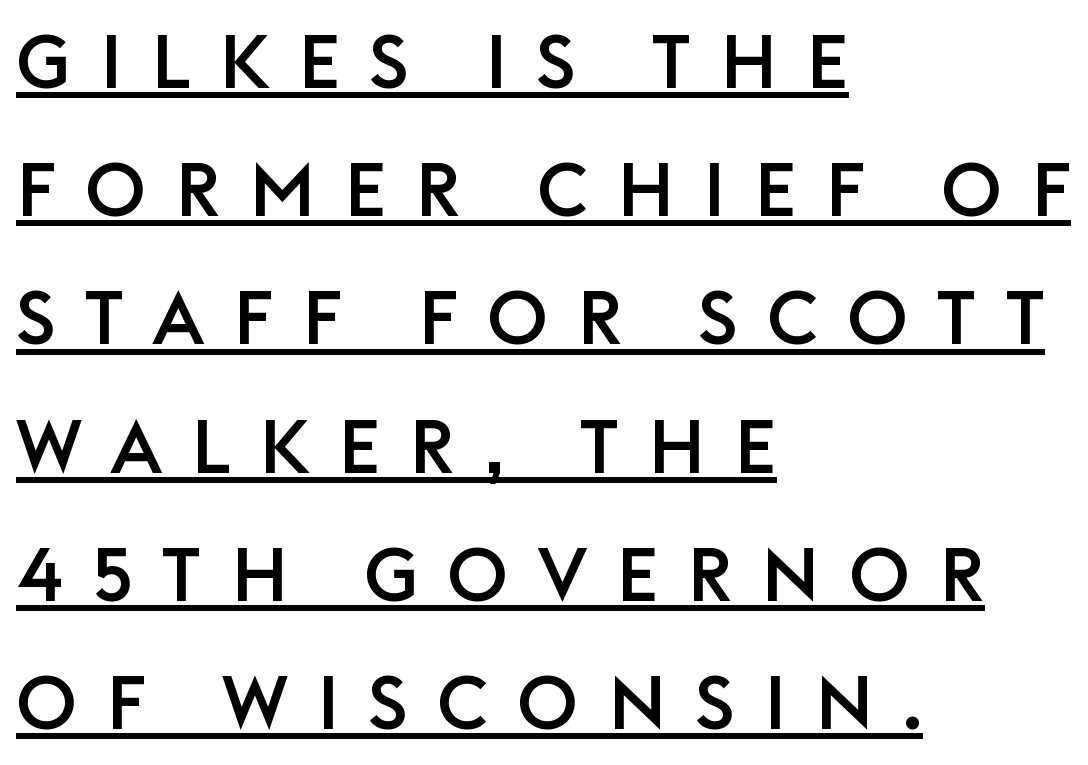
Q: Is the text italic (slanted)? A: No, it is upright.
Q: Is the typeface a serif or a sans-serif typeface? A: Sans-serif.
Q: Is the text underlined? A: Yes.
Q: How is the paragraph aligned? A: Left-aligned.
Q: Is the spacing between letters normal or unusually wide? A: Unusually wide.
Q: Width (condensed, normal, or wide)? A: Normal.
Q: Stroke contrast? A: Low.
Q: x-height? A: Large.
Q: Monospaced? A: No.
